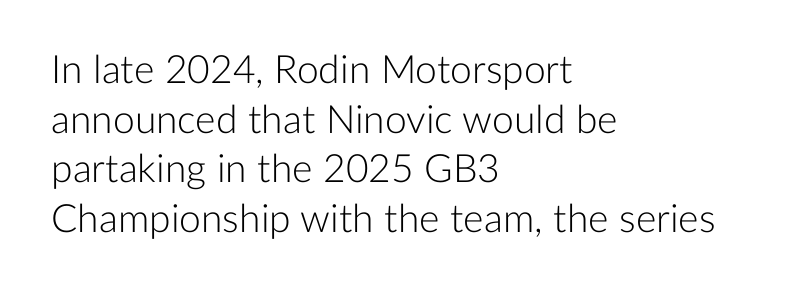
{"serif": "no", "italic": "no", "bold": "no", "weight": "light", "width": "normal", "stroke_contrast": "low", "x_height": "medium", "monospaced": "no", "underline": "no", "align": "left", "line_spacing": "normal", "line_spacing_ratio": 1.27, "letter_spacing": "normal", "letter_spacing_em": 0.0, "glyph_px": 39}
